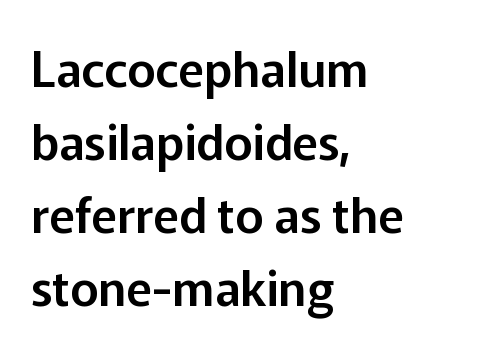
{"serif": "no", "italic": "no", "width": "normal", "stroke_contrast": "low", "x_height": "medium", "monospaced": "no", "underline": "no", "align": "left", "line_spacing": "normal", "line_spacing_ratio": 1.52, "letter_spacing": "normal", "letter_spacing_em": 0.0, "glyph_px": 48}
